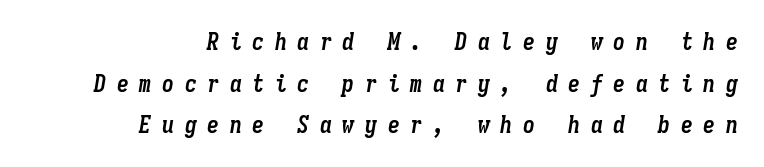
The image shows 24 px bold type, italic (leaning right); set right-aligned, line spacing 1.73x, unusually wide letter spacing (+0.44 em), not underlined.
